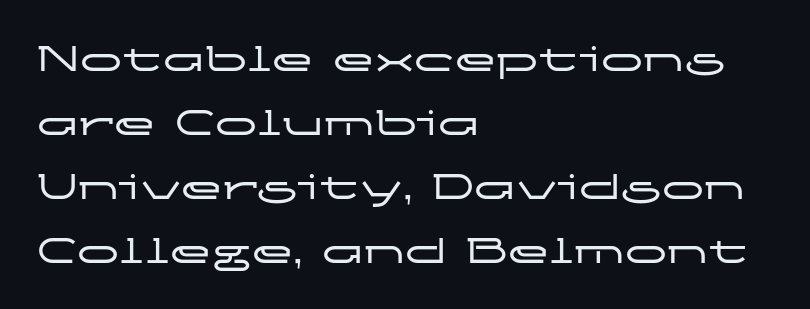
{"serif": "no", "italic": "no", "width": "wide", "stroke_contrast": "low", "x_height": "medium", "monospaced": "no", "underline": "no", "align": "left", "line_spacing": "normal", "line_spacing_ratio": 1.52, "letter_spacing": "normal", "letter_spacing_em": 0.0, "glyph_px": 42}
